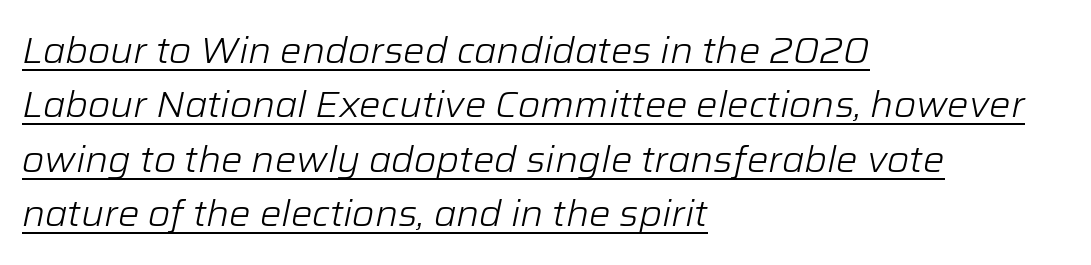
How are the letters spaced? Ordinarily, with no added tracking. Honestly, the underline is the first thing you notice here. This block has exactly the height ordinary leading produces. The strokes are not fattened; the text isn't bold. Is this a fixed-width face? No — the glyphs have proportional, varying widths. The text block is weighted toward the left margin, trailing off unevenly rightward.
